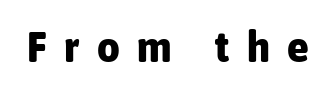
The type sits square on the baseline with zero lean. Spacing between characters has been opened up far beyond the box default. Each letter keeps its own natural width here, so spacing adapts to shape. Its strokes are broad and dark, the hallmark of bold type. Clear beneath every line of the passage.
